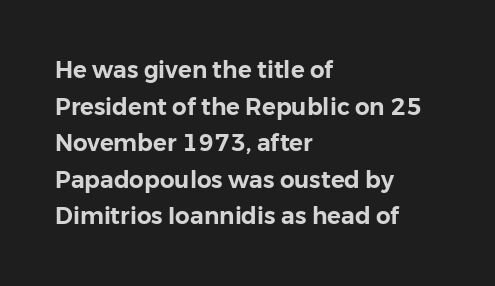
{"italic": "no", "underline": "no", "align": "left", "line_spacing": "normal", "line_spacing_ratio": 1.59, "letter_spacing": "normal", "letter_spacing_em": 0.0, "glyph_px": 23}
